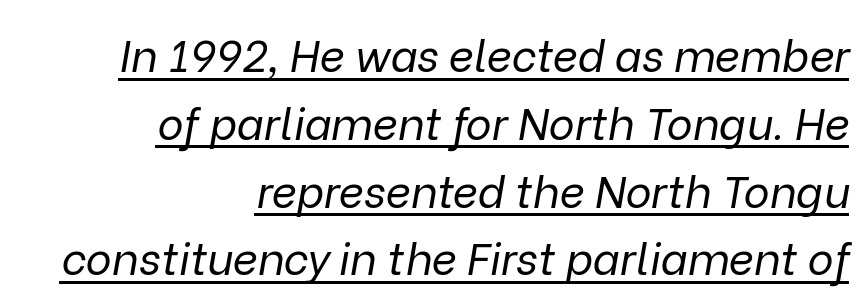
{"italic": "yes", "lean": "right", "slant_degrees": 9, "bold": "no", "weight": "regular", "width": "normal", "stroke_contrast": "low", "x_height": "medium", "monospaced": "no", "underline": "yes", "align": "right", "line_spacing": "normal", "line_spacing_ratio": 1.54, "letter_spacing": "normal", "letter_spacing_em": 0.0, "glyph_px": 44}
